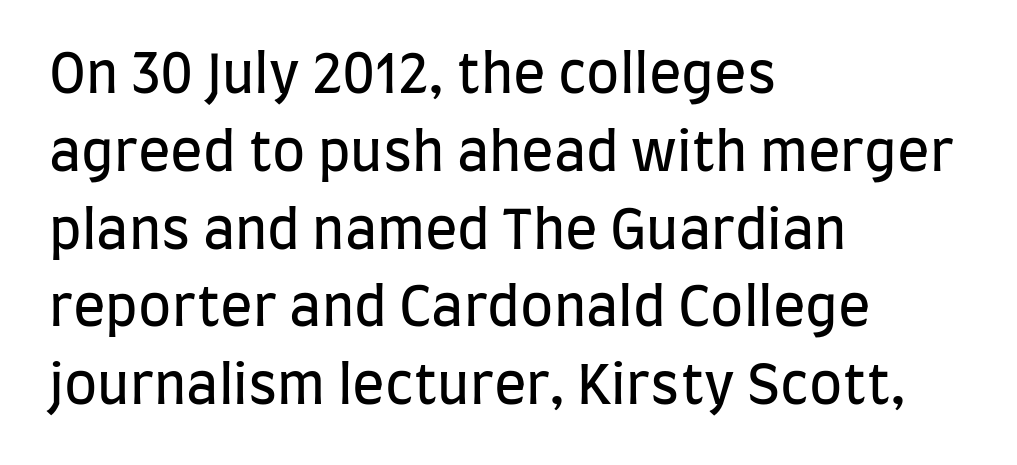
The image shows 54 px regular-weight, condensed sans-serif type, upright; set left-aligned, normal line spacing (1.44x), normal letter spacing, not underlined; low stroke contrast and a large x-height.
